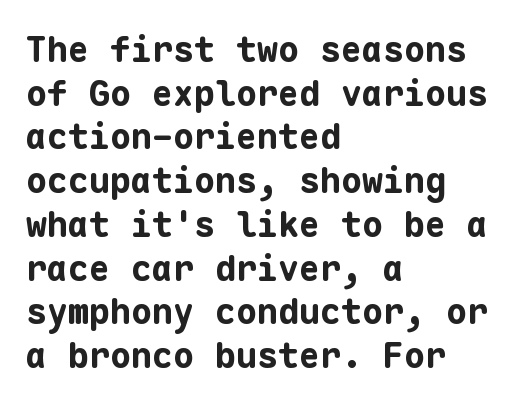
The image shows 35 px bold sans-serif type, upright, monospaced; set left-aligned, normal line spacing (1.25x), normal letter spacing, not underlined; low stroke contrast and a medium x-height.
